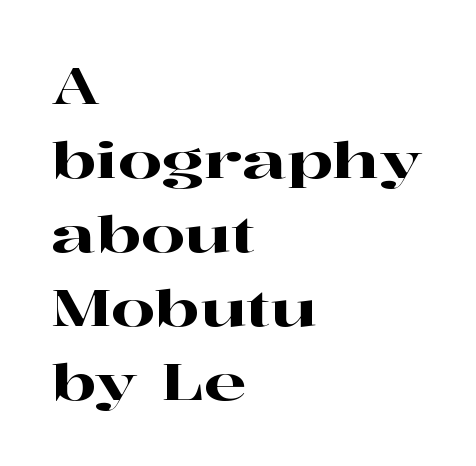
The image shows 50 px wide serif type, upright; set left-aligned, normal line spacing (1.48x), normal letter spacing, not underlined; high stroke contrast and a medium x-height.
